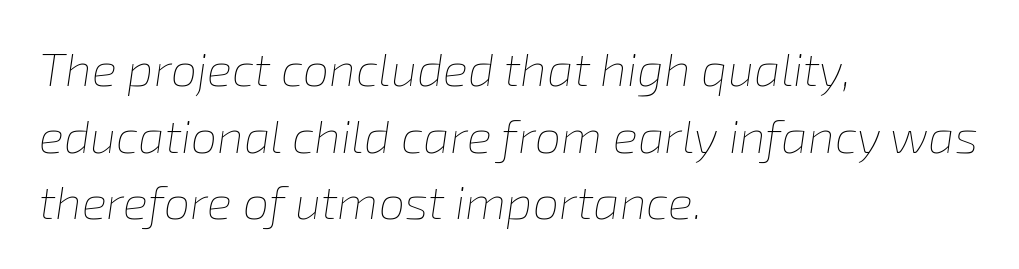
The image shows 47 px thin type, italic (leaning right); set left-aligned, normal line spacing (1.42x), normal letter spacing, not underlined; low stroke contrast and a medium x-height.
